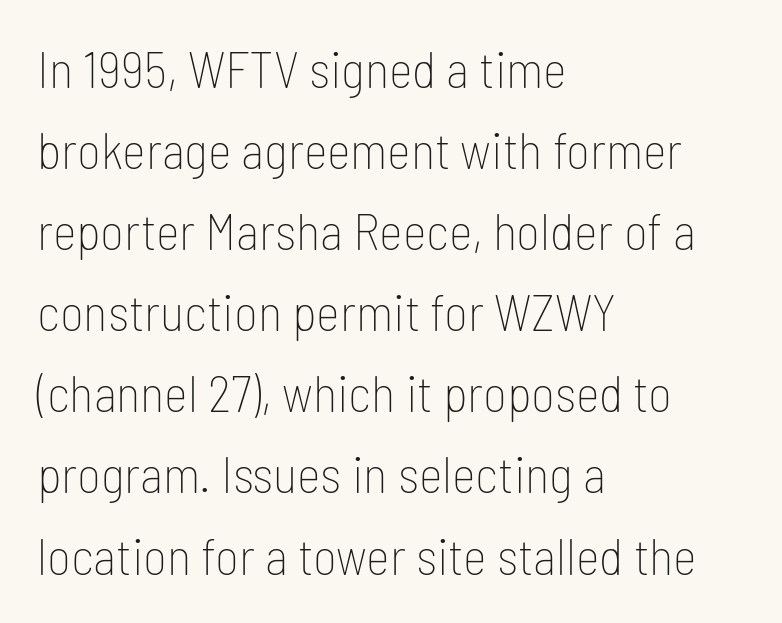
This reads as an unemphasized weight, regular at the heaviest. You could call the tracking neutral — neither tight nor loose. Quick note: interline space is typical. You can tell from the bare stems that sans-serif type was used.
